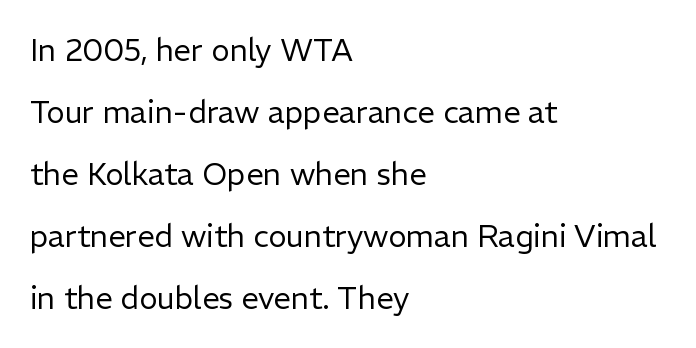
{"serif": "no", "italic": "no", "bold": "no", "weight": "regular", "width": "normal", "stroke_contrast": "low", "x_height": "medium", "monospaced": "no", "underline": "no", "align": "left", "line_spacing": "loose", "line_spacing_ratio": 2.0, "letter_spacing": "normal", "letter_spacing_em": 0.0, "glyph_px": 31}
